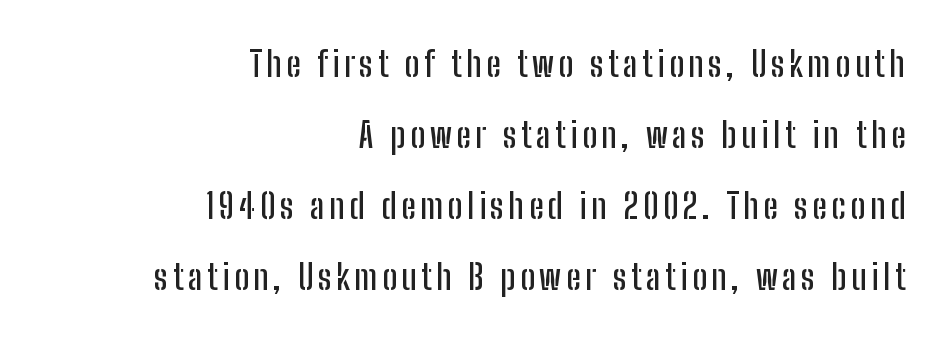
{"serif": "no", "italic": "no", "width": "condensed", "stroke_contrast": "low", "x_height": "medium", "monospaced": "no", "underline": "no", "align": "right", "line_spacing": "loose", "line_spacing_ratio": 2.03, "glyph_px": 35}
